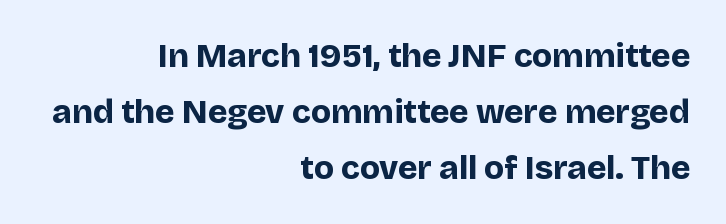
{"serif": "no", "italic": "no", "bold": "yes", "weight": "bold", "width": "normal", "stroke_contrast": "low", "x_height": "large", "monospaced": "no", "underline": "no", "align": "right", "line_spacing": "normal", "line_spacing_ratio": 1.69, "letter_spacing": "normal", "letter_spacing_em": 0.0, "glyph_px": 33}
